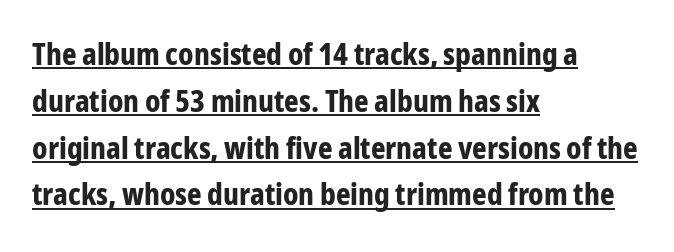
The image shows 31 px bold, condensed sans-serif type, upright; set left-aligned, normal line spacing (1.51x), normal letter spacing, underlined; low stroke contrast and a medium x-height.
